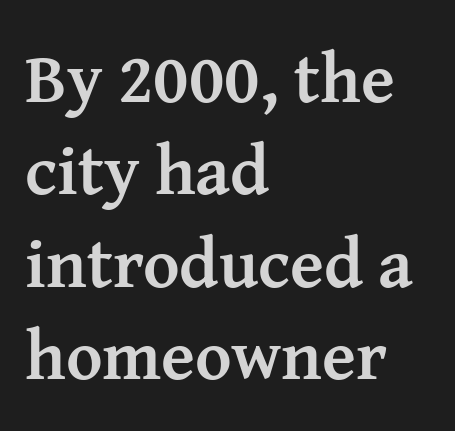
The image shows 70 px semibold serif type, upright; set left-aligned, normal line spacing (1.32x), normal letter spacing, not underlined; medium stroke contrast and a medium x-height.
